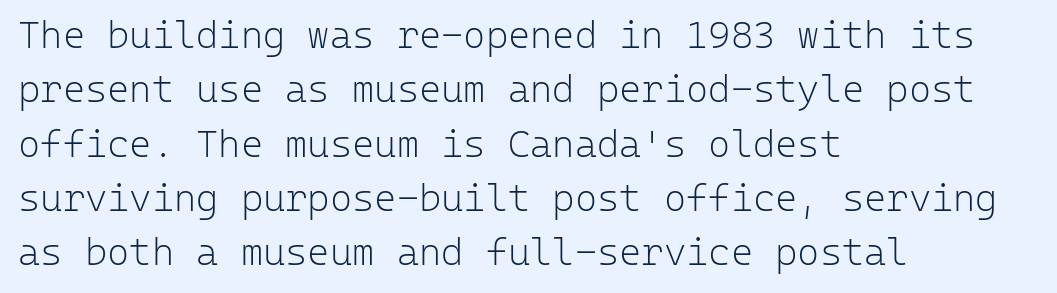
Unbolded letterforms with no extra heft. Ascenders rise straight up at ninety degrees. Visually the block forms a straight wall on the left and a jagged coastline on the right. Successive baselines arrive at the customary interval. Plain, unruled lines of type.
